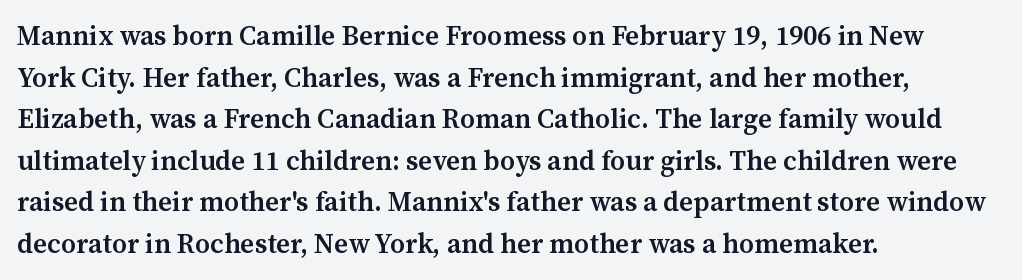
The image shows 27 px text type, upright; set left-aligned, normal line spacing (1.54x), normal letter spacing, not underlined.
